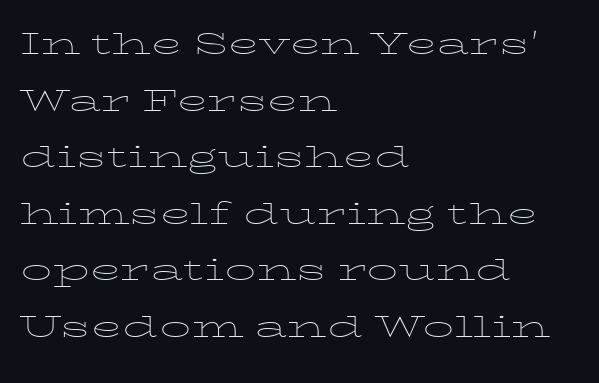
{"italic": "no", "bold": "no", "weight": "thin", "width": "wide", "stroke_contrast": "low", "x_height": "medium", "monospaced": "no", "underline": "no", "align": "left", "line_spacing": "normal", "line_spacing_ratio": 1.38, "letter_spacing": "normal", "letter_spacing_em": 0.0, "glyph_px": 41}
